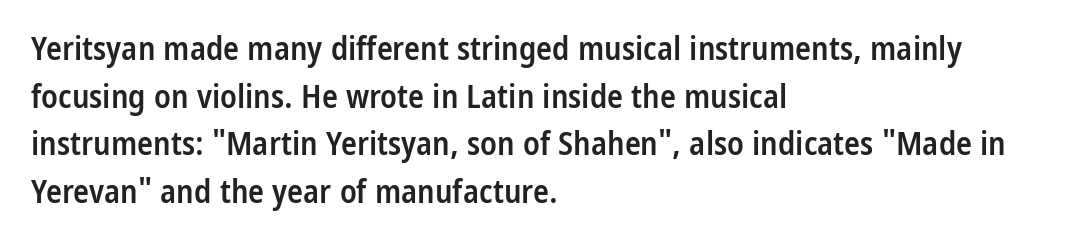
Characters remain perfectly vertical along every line. Honestly, the row spacing looks completely unremarkable. Compared with an ordinary text face, these strokes are moderately heavier — a semibold. These lines are rendered in a variable-pitch font.
